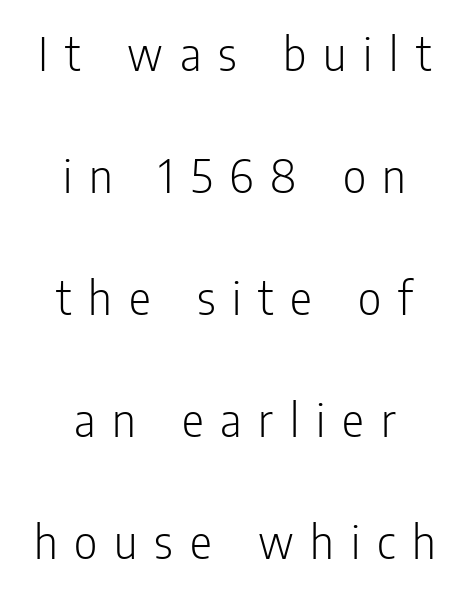
The image shows 51 px light, condensed sans-serif type, upright; set centered, loose line spacing (2.39x), unusually wide letter spacing (+0.33 em), not underlined; low stroke contrast and a medium x-height.
